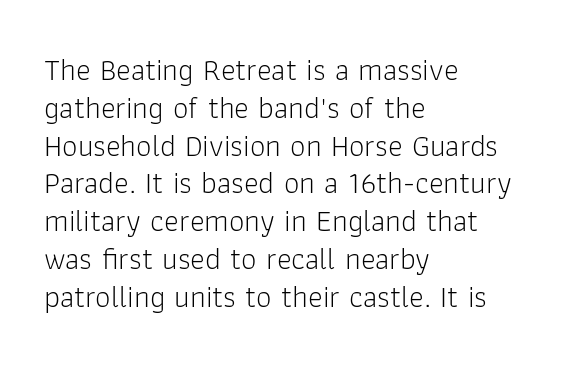
Q: Is the text bold? A: No.
Q: Is the text italic (slanted)? A: No, it is upright.
Q: Is the typeface a serif or a sans-serif typeface? A: Sans-serif.
Q: Is the text underlined? A: No.
Q: How is the paragraph aligned? A: Left-aligned.
Q: Is the spacing between letters normal or unusually wide? A: Normal.
Q: Width (condensed, normal, or wide)? A: Normal.
Q: Stroke contrast? A: Low.
Q: x-height? A: Medium.
Q: Monospaced? A: No.
